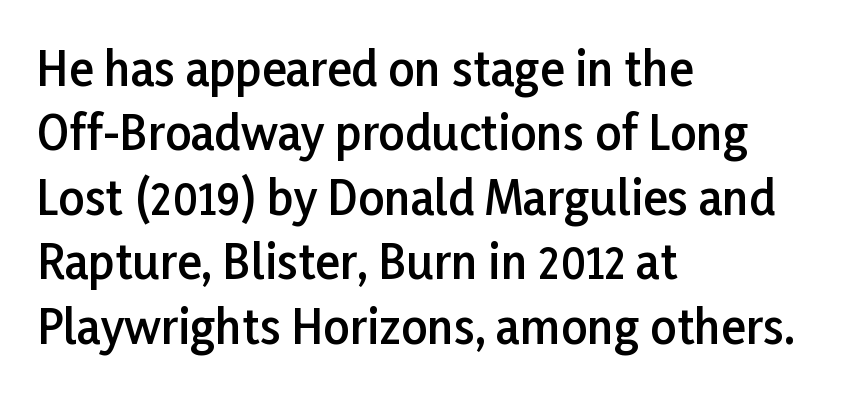
Is this a fixed-width face? No — the glyphs have proportional, varying widths. Layout note: lines flush left. Serif or sans? Sans — the stroke terminals are bare. The area under the type is left untouched. The strokes are fattened partway — semibold, not bold.
